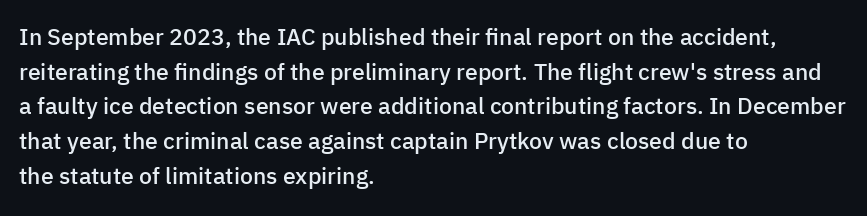
The image shows 23 px text type, upright; set left-aligned, normal line spacing (1.51x), normal letter spacing, not underlined.
